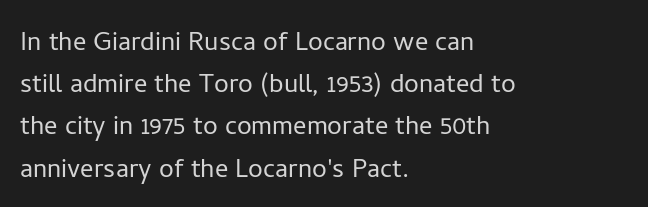
Q: Is the text bold? A: No.
Q: Is the text italic (slanted)? A: No, it is upright.
Q: Is the typeface a serif or a sans-serif typeface? A: Sans-serif.
Q: Is the text underlined? A: No.
Q: How is the paragraph aligned? A: Left-aligned.
Q: Is the spacing between letters normal or unusually wide? A: Normal.
Q: Is the spacing between lines tight, normal or loose? A: Normal.
Q: Width (condensed, normal, or wide)? A: Normal.
Q: Stroke contrast? A: Low.
Q: x-height? A: Medium.
Q: Monospaced? A: No.
